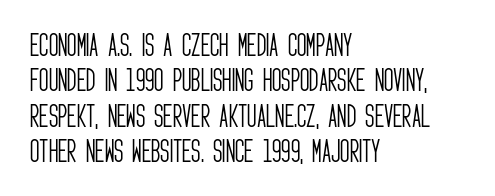
Vertically, the passage feels balanced, rows spaced as you'd expect. No italicization has been applied; the sample stays upright. A bare baseline throughout the passage. Think standard paragraph weight, or any step lighter than that.
